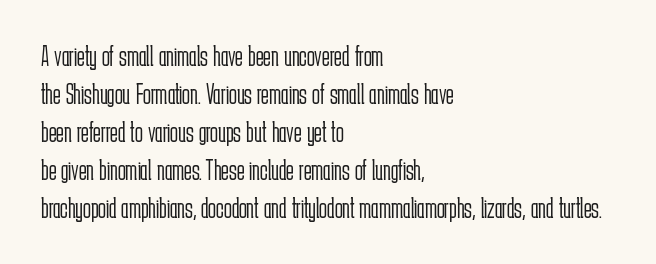
{"serif": "no", "italic": "no", "bold": "no", "weight": "light", "width": "condensed", "stroke_contrast": "low", "x_height": "medium", "monospaced": "no", "underline": "no", "align": "left", "line_spacing": "normal", "line_spacing_ratio": 1.31, "letter_spacing": "normal", "letter_spacing_em": 0.0, "glyph_px": 29}
